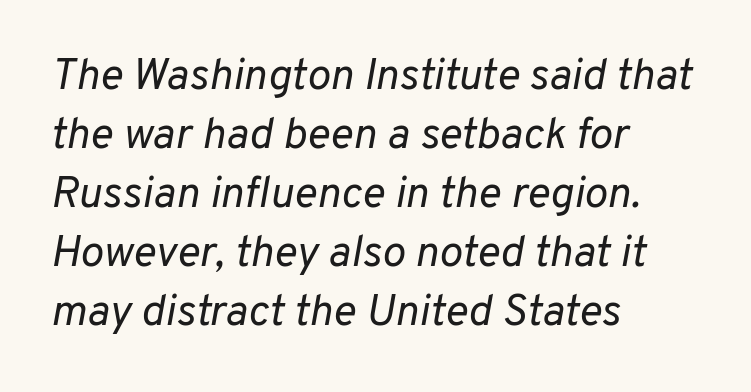
Q: Is the text bold? A: No.
Q: Is the text italic (slanted)? A: Yes, it leans right by about 10 degrees.
Q: Is the text underlined? A: No.
Q: How is the paragraph aligned? A: Left-aligned.
Q: Is the spacing between letters normal or unusually wide? A: Normal.
Q: Is the spacing between lines tight, normal or loose? A: Normal.
Q: Width (condensed, normal, or wide)? A: Normal.
Q: Stroke contrast? A: Low.
Q: x-height? A: Medium.
Q: Monospaced? A: No.
